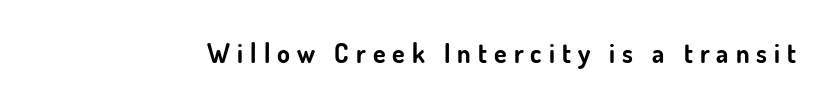
Q: Is the text bold? A: Yes.
Q: Is the text italic (slanted)? A: No, it is upright.
Q: Is the text underlined? A: No.
Q: Is the spacing between letters normal or unusually wide? A: Unusually wide.
